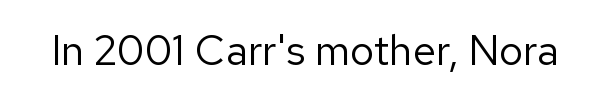
The image shows 42 px regular-weight sans-serif type, upright; set normal letter spacing, not underlined; low stroke contrast and a medium x-height.
